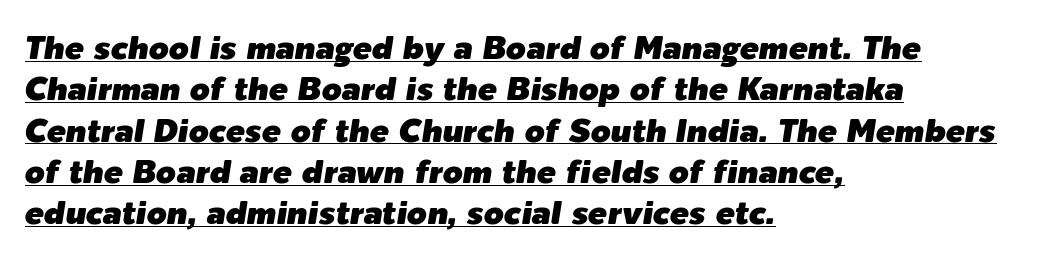
Q: Is the text italic (slanted)? A: Yes, it leans right by about 9 degrees.
Q: Is the text underlined? A: Yes.
Q: How is the paragraph aligned? A: Left-aligned.
Q: Is the spacing between letters normal or unusually wide? A: Normal.
Q: Is the spacing between lines tight, normal or loose? A: Normal.
Q: Width (condensed, normal, or wide)? A: Normal.
Q: Stroke contrast? A: Low.
Q: x-height? A: Medium.
Q: Monospaced? A: No.
